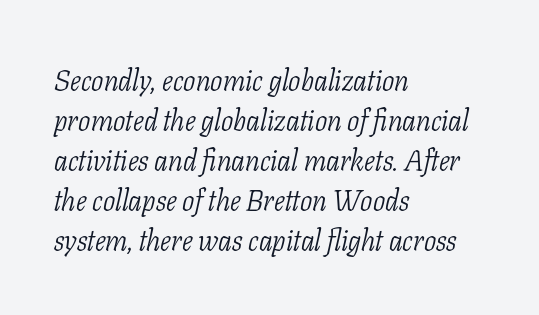
{"serif": "yes", "italic": "yes", "lean": "right", "slant_degrees": 11, "bold": "no", "weight": "light", "width": "condensed", "stroke_contrast": "low", "x_height": "medium", "monospaced": "no", "underline": "no", "align": "left", "line_spacing": "normal", "line_spacing_ratio": 1.38, "letter_spacing": "normal", "letter_spacing_em": 0.0, "glyph_px": 29}
